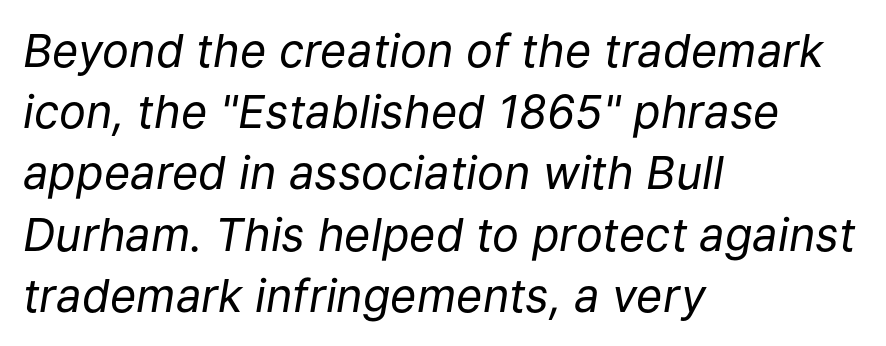
The image shows 45 px regular-weight type, italic (leaning right); set left-aligned, normal line spacing (1.36x), normal letter spacing, not underlined; low stroke contrast and a medium x-height.
